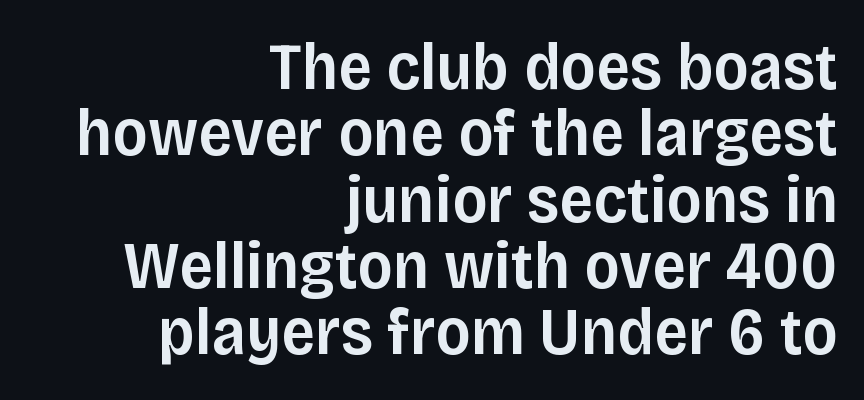
Q: Is the text bold? A: Semi-bold.
Q: Is the text italic (slanted)? A: No, it is upright.
Q: Is the typeface a serif or a sans-serif typeface? A: Sans-serif.
Q: Is the text underlined? A: No.
Q: How is the paragraph aligned? A: Right-aligned.
Q: Is the spacing between letters normal or unusually wide? A: Normal.
Q: Is the spacing between lines tight, normal or loose? A: Tight.
Q: Width (condensed, normal, or wide)? A: Normal.
Q: Stroke contrast? A: Low.
Q: x-height? A: Large.
Q: Monospaced? A: No.
